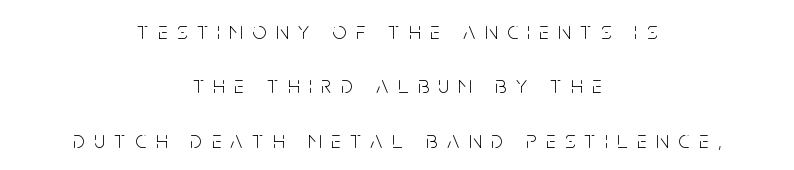
{"italic": "no", "bold": "no", "underline": "no", "align": "center", "line_spacing": "loose", "line_spacing_ratio": 2.27, "letter_spacing": "wide", "letter_spacing_em": 0.4, "glyph_px": 24}
